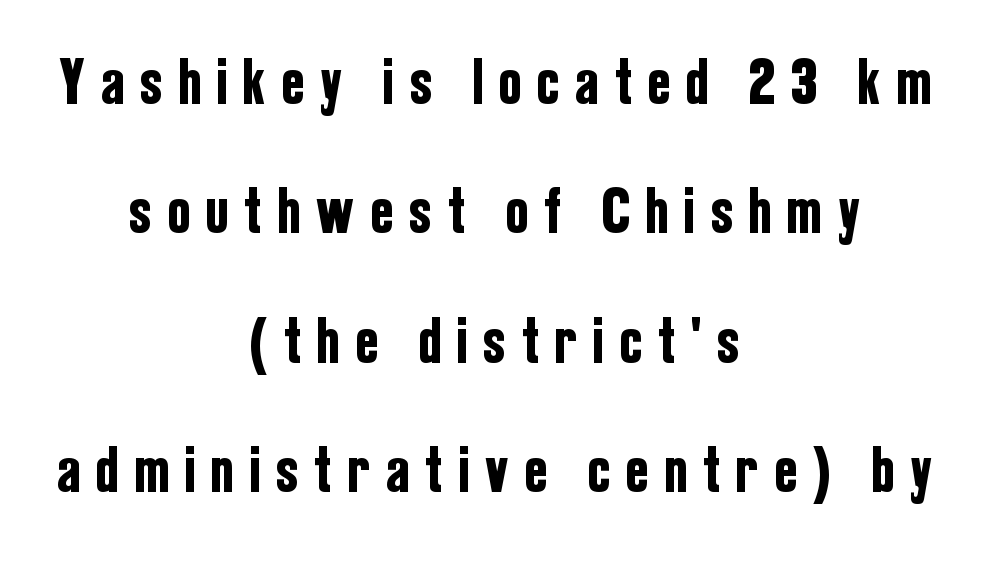
The image shows 65 px condensed sans-serif type, upright; set centered, loose line spacing (1.99x), unusually wide letter spacing (+0.26 em), not underlined; low stroke contrast and a medium x-height.
